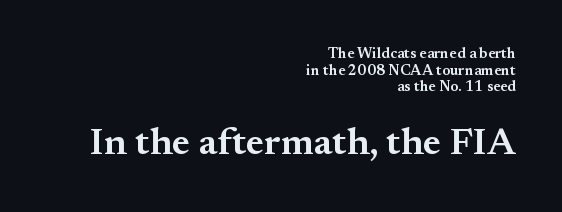
{"serif": "yes", "italic": "no", "bold": "semi", "weight": "semibold", "width": "normal", "stroke_contrast": "medium", "x_height": "small", "monospaced": "no", "underline": "no", "align": "right", "line_spacing": "tight", "line_spacing_ratio": 1.11, "letter_spacing": "normal", "letter_spacing_em": 0.0, "larger_block": "second", "size_ratio": 2.53, "glyph_px": 38}
